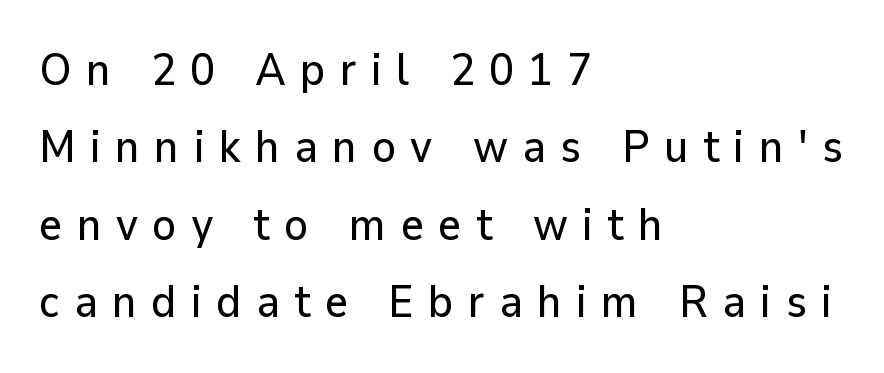
The image shows 45 px sans-serif type, upright; set left-aligned, line spacing 1.72x, unusually wide letter spacing (+0.32 em), not underlined; low stroke contrast and a medium x-height.
